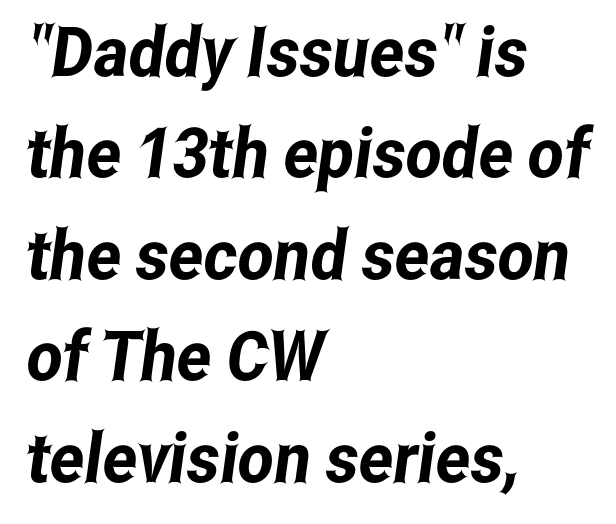
{"serif": "no", "width": "condensed", "stroke_contrast": "low", "x_height": "medium", "monospaced": "no", "underline": "no", "align": "left", "line_spacing": "normal", "line_spacing_ratio": 1.47, "letter_spacing": "normal", "letter_spacing_em": 0.0, "glyph_px": 69}
